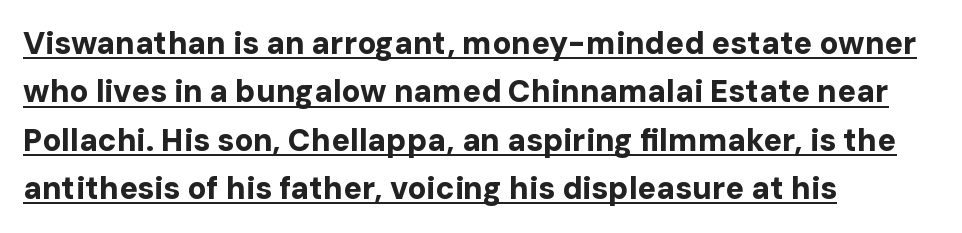
{"serif": "no", "italic": "no", "bold": "yes", "weight": "bold", "width": "normal", "stroke_contrast": "low", "x_height": "medium", "monospaced": "no", "underline": "yes", "align": "left", "line_spacing": "normal", "line_spacing_ratio": 1.56, "letter_spacing": "normal", "letter_spacing_em": 0.0, "glyph_px": 31}
